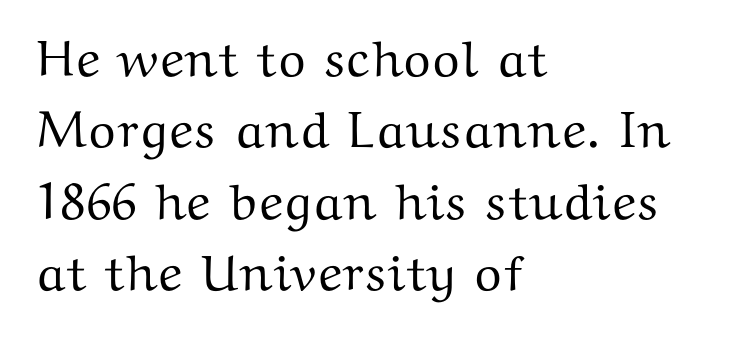
Q: Is the text italic (slanted)? A: No, it is upright.
Q: Is the typeface a serif or a sans-serif typeface? A: Serif.
Q: Is the text underlined? A: No.
Q: How is the paragraph aligned? A: Left-aligned.
Q: Is the spacing between letters normal or unusually wide? A: Normal.
Q: Is the spacing between lines tight, normal or loose? A: Normal.
Q: Width (condensed, normal, or wide)? A: Wide.
Q: Stroke contrast? A: Medium.
Q: x-height? A: Medium.
Q: Monospaced? A: No.
